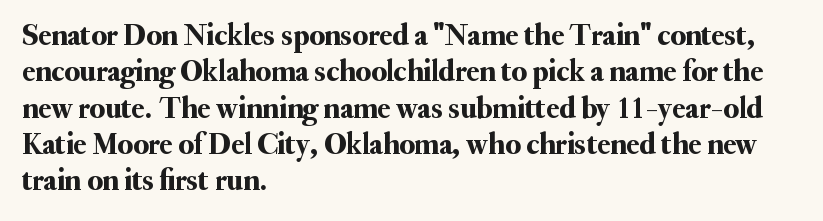
The image shows 30 px serif type, upright; set left-aligned, line spacing 1.21x, normal letter spacing, not underlined; medium stroke contrast and a small x-height.
